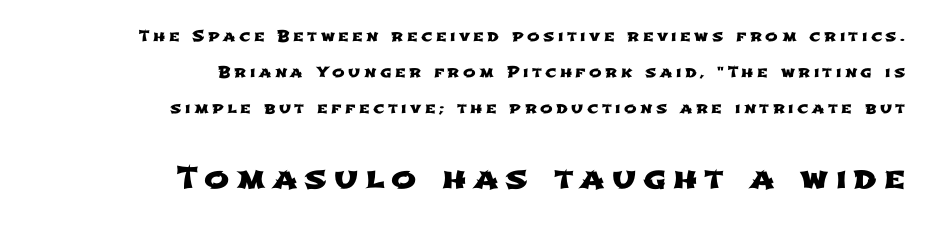
{"serif": "no", "width": "wide", "stroke_contrast": "low", "x_height": "medium", "monospaced": "no", "underline": "no", "align": "right", "line_spacing": "loose", "line_spacing_ratio": 2.4, "letter_spacing": "wide", "letter_spacing_em": 0.23, "larger_block": "second", "size_ratio": 2.0, "glyph_px": 30}
